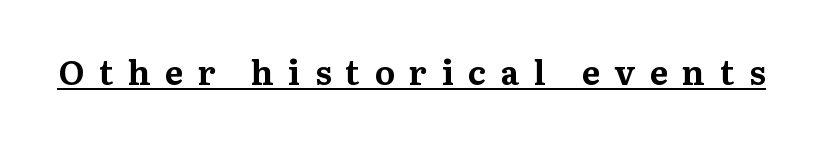
The image shows 34 px bold serif type, upright; set unusually wide letter spacing (+0.43 em), underlined; medium stroke contrast and a medium x-height.
